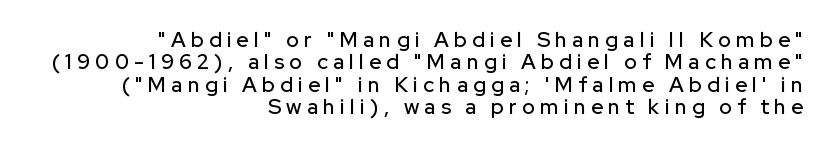
The image shows 21 px text type, upright; set right-aligned, tight line spacing (1.06x), unusually wide letter spacing (+0.25 em), not underlined.
